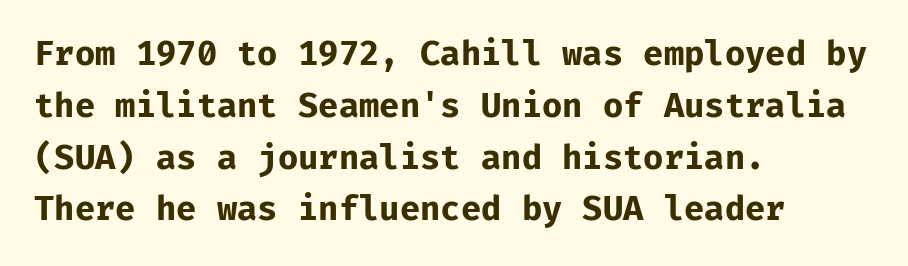
Between one letter and the next there's only the usual sliver of space. Vertical strokes here are truly vertical. The glyphs in this specimen are sans serif. This is heavy type, rendered in bold. Vertical spacing — default.
